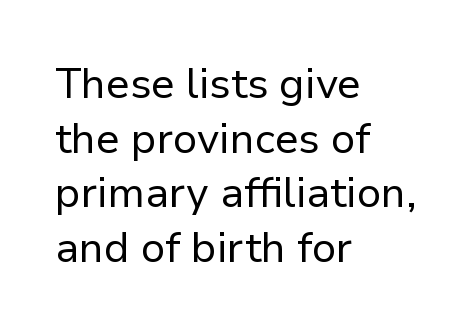
The image shows 42 px regular-weight sans-serif type, upright; set left-aligned, normal line spacing (1.3x), normal letter spacing, not underlined; low stroke contrast and a medium x-height.
